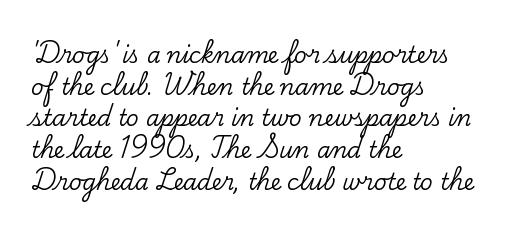
The image shows 22 px text type; set left-aligned, normal line spacing (1.44x), normal letter spacing, not underlined.
